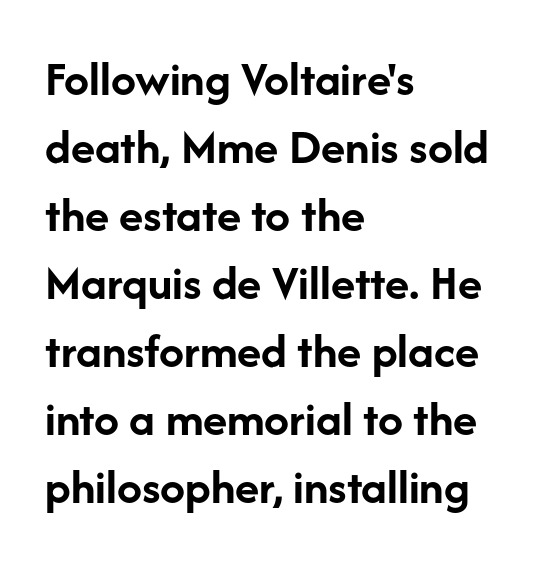
{"serif": "no", "italic": "no", "bold": "yes", "weight": "semibold", "width": "normal", "stroke_contrast": "low", "x_height": "medium", "monospaced": "no", "underline": "no", "align": "left", "line_spacing": "normal", "line_spacing_ratio": 1.36, "letter_spacing": "normal", "letter_spacing_em": 0.0, "glyph_px": 50}
